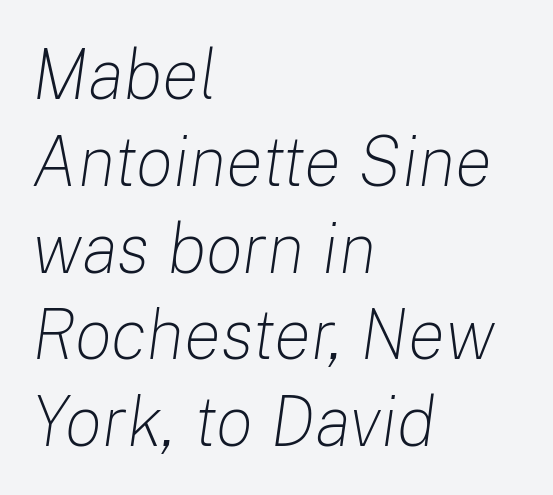
The ragged edge is on the right, which tells us the setting is flush left. Only glyphs here, with clear space below each row. Inter-character spacing is left at the font's built-in metrics. Vertical stems look standard width or narrower in stroke. This is oblique type, the kind used for emphasis or titles.
